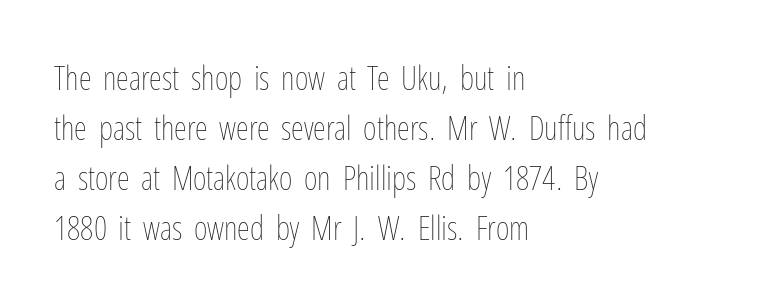
The image shows 33 px thin, condensed type, upright; set left-aligned, normal line spacing (1.52x), normal letter spacing, not underlined; low stroke contrast and a medium x-height.
